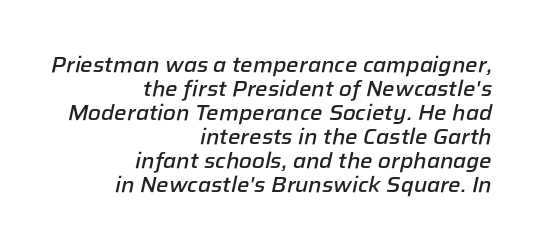
{"italic": "yes", "lean": "right", "slant_degrees": 12, "bold": "semi", "underline": "no", "align": "right", "line_spacing": "tight", "line_spacing_ratio": 1.09, "letter_spacing": "normal", "letter_spacing_em": 0.0, "glyph_px": 22}
